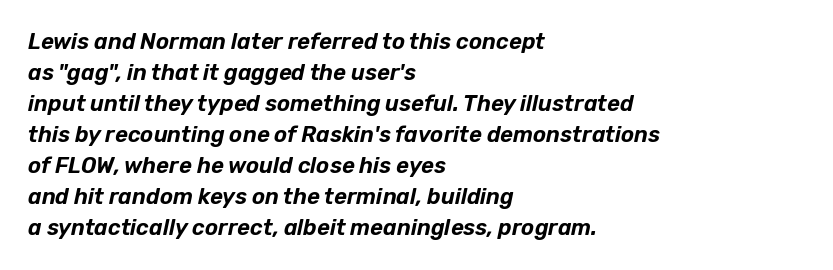
Honestly, there is no underline to notice here at all. The rendering applies a slant to the glyphs. This block has exactly the height ordinary leading produces. The tracking reads as untouched default to a designer's eye.
